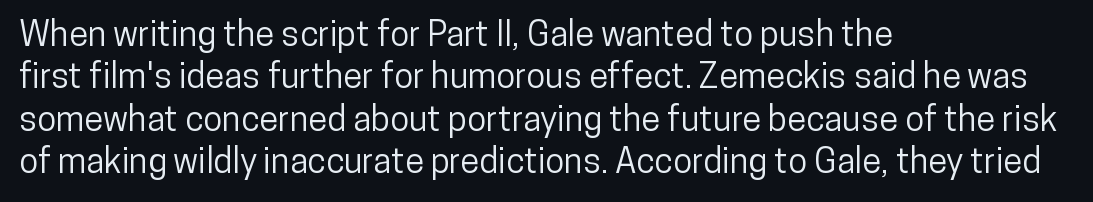
The image shows 35 px condensed sans-serif type, upright; set left-aligned, line spacing 1.21x, normal letter spacing, not underlined; low stroke contrast and a medium x-height.
